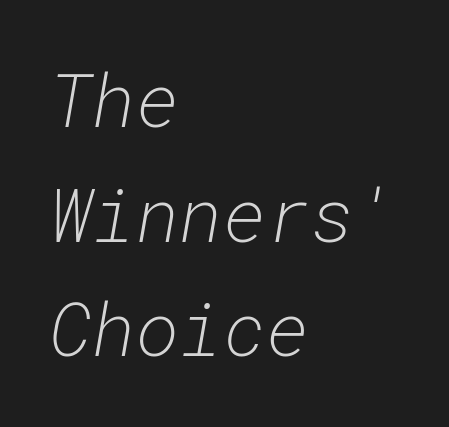
Typeset ragged right — the left edge is the straight one. The words here are not underlined. The rows are spaced the way most documents space them. Every character here occupies the same horizontal width, giving the sample a typewriter-like rhythm.
